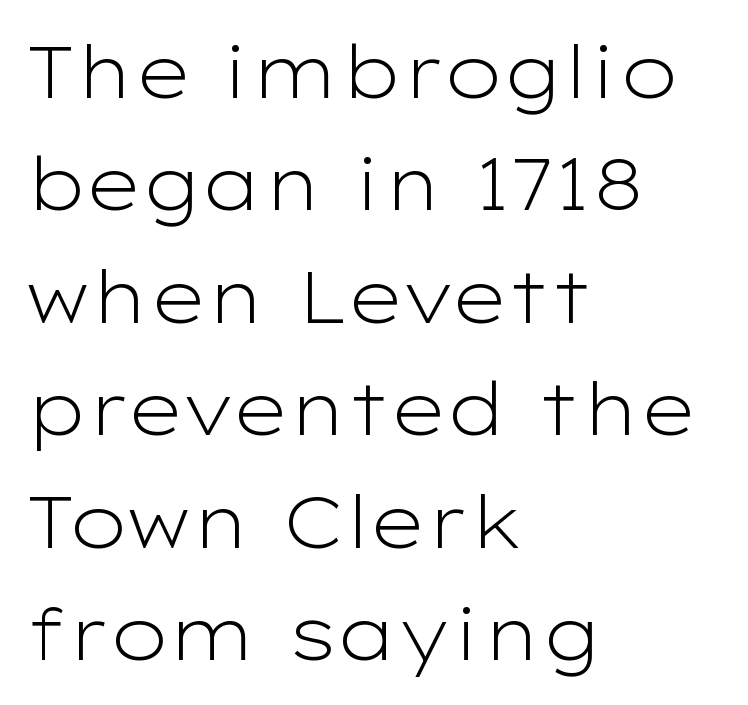
Q: Is the text bold? A: No.
Q: Is the text italic (slanted)? A: No, it is upright.
Q: Is the typeface a serif or a sans-serif typeface? A: Sans-serif.
Q: Is the text underlined? A: No.
Q: How is the paragraph aligned? A: Left-aligned.
Q: Is the spacing between letters normal or unusually wide? A: Normal.
Q: Is the spacing between lines tight, normal or loose? A: Normal.
Q: Width (condensed, normal, or wide)? A: Wide.
Q: Stroke contrast? A: Low.
Q: x-height? A: Medium.
Q: Monospaced? A: No.
